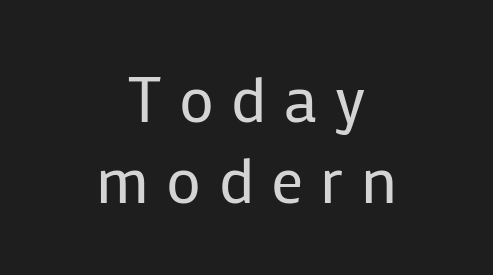
Regular leading. Unlike a traditional serif, this face leaves its strokes unadorned. Just letters on the line, the space beneath them empty. Notice how the passage keeps no hard edge, just a central spine. Stem width sits at or under what a default text font uses. Does extra space separate the letters? Yes, quite a lot of it.
